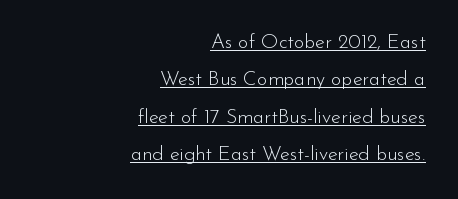
{"italic": "no", "bold": "no", "underline": "yes", "align": "right", "line_spacing_ratio": 1.87, "letter_spacing": "normal", "letter_spacing_em": 0.0, "glyph_px": 20}
